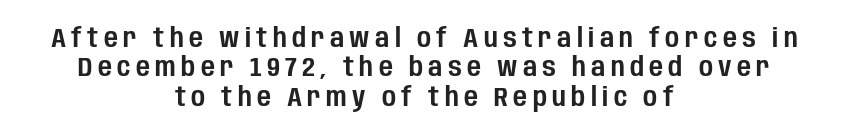
The image shows 27 px text type, upright; set centered, tight line spacing (1.09x), unusually wide letter spacing (+0.2 em), not underlined.
